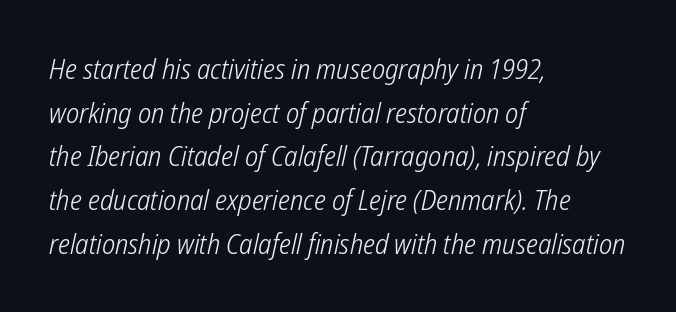
The letterforms sit at book weight or below. The area under the type is left untouched. The font family rendered here belongs to the sans-serif group. The paragraph shown leans on its left margin. A normal amount of white space separates one row of letters from the next. Varying glyph widths throughout — classic text-font behaviour.
